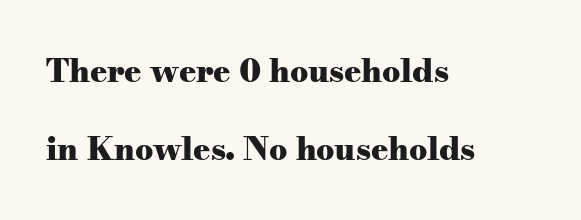
The image shows 32 px heavy, wide serif type, upright; set left-aligned, loose line spacing (2.45x), normal letter spacing, not underlined; medium stroke contrast and a small x-height.
